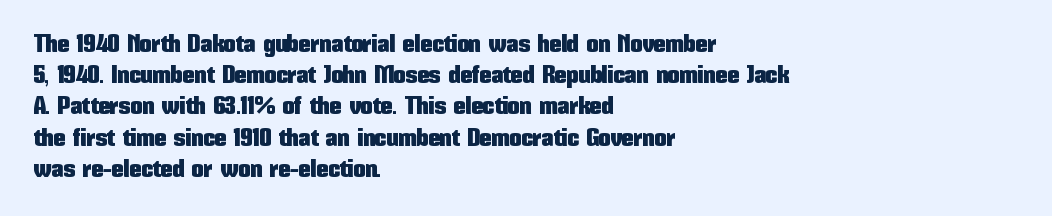
{"italic": "no", "underline": "no", "align": "left", "line_spacing": "normal", "line_spacing_ratio": 1.3, "letter_spacing": "normal", "letter_spacing_em": 0.0, "glyph_px": 24}
